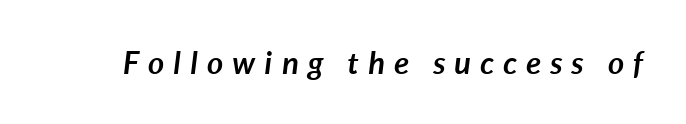
The image shows 31 px semibold type, italic (leaning right); set unusually wide letter spacing (+0.3 em), not underlined; low stroke contrast and a medium x-height.
